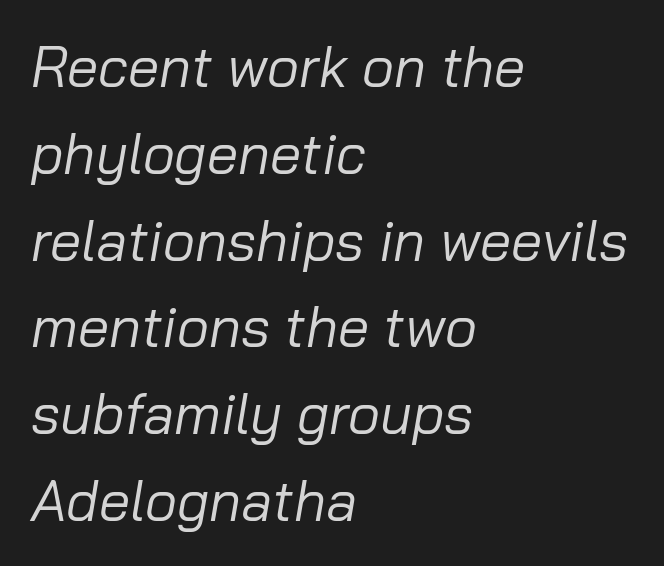
Q: Is the text bold? A: No.
Q: Is the text italic (slanted)? A: Yes, it leans right by about 10 degrees.
Q: Is the text underlined? A: No.
Q: How is the paragraph aligned? A: Left-aligned.
Q: Is the spacing between letters normal or unusually wide? A: Normal.
Q: Is the spacing between lines tight, normal or loose? A: Normal.
Q: Width (condensed, normal, or wide)? A: Normal.
Q: Stroke contrast? A: Low.
Q: x-height? A: Medium.
Q: Monospaced? A: No.
